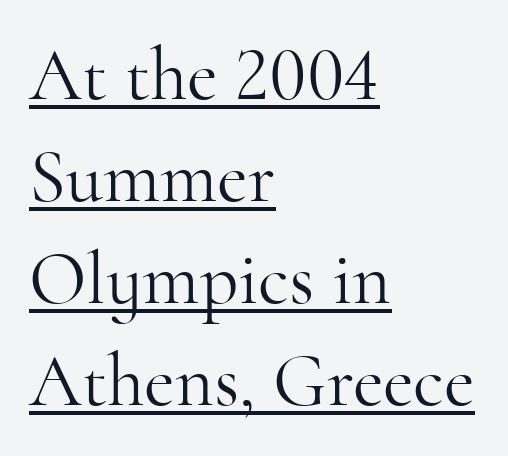
The image shows 75 px light serif type, upright; set left-aligned, normal line spacing (1.36x), normal letter spacing, underlined; high stroke contrast and a small x-height.
